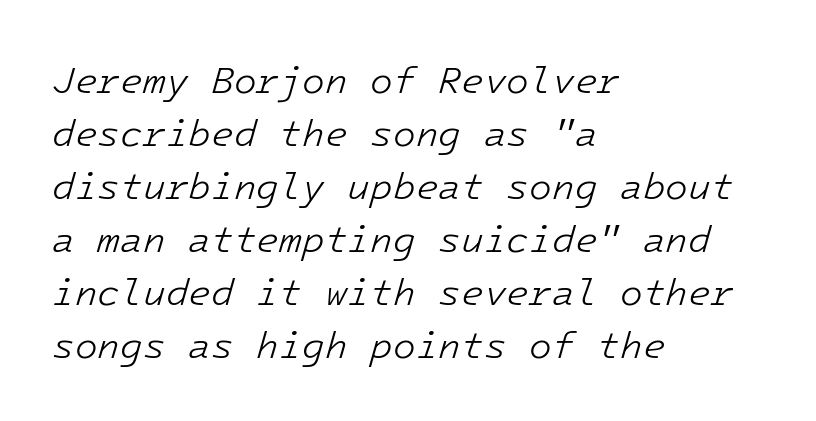
Q: Is the text bold? A: No.
Q: Is the text italic (slanted)? A: Yes, it leans right by about 16 degrees.
Q: Is the text underlined? A: No.
Q: How is the paragraph aligned? A: Left-aligned.
Q: Is the spacing between letters normal or unusually wide? A: Normal.
Q: Is the spacing between lines tight, normal or loose? A: Normal.
Q: Width (condensed, normal, or wide)? A: Normal.
Q: Stroke contrast? A: Low.
Q: x-height? A: Medium.
Q: Monospaced? A: Yes.
